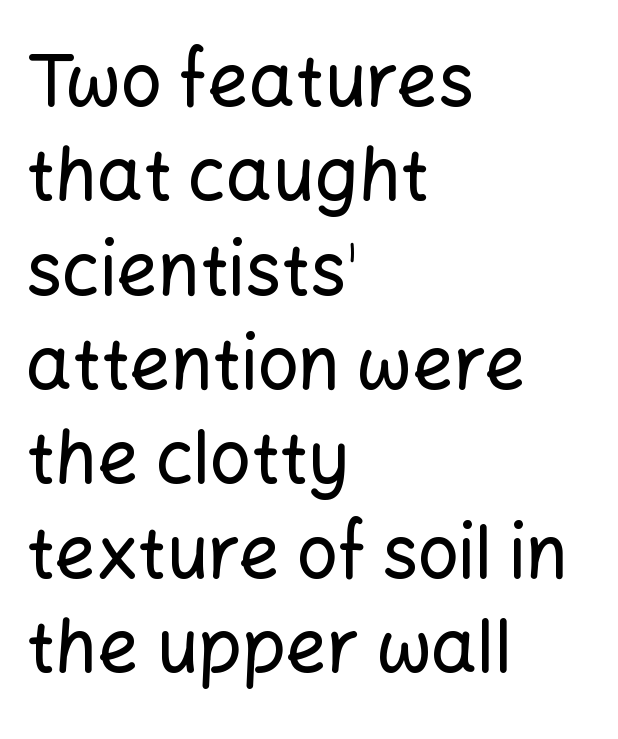
The image shows 72 px sans-serif type, upright; set left-aligned, normal line spacing (1.31x), normal letter spacing, not underlined; low stroke contrast and a medium x-height.
